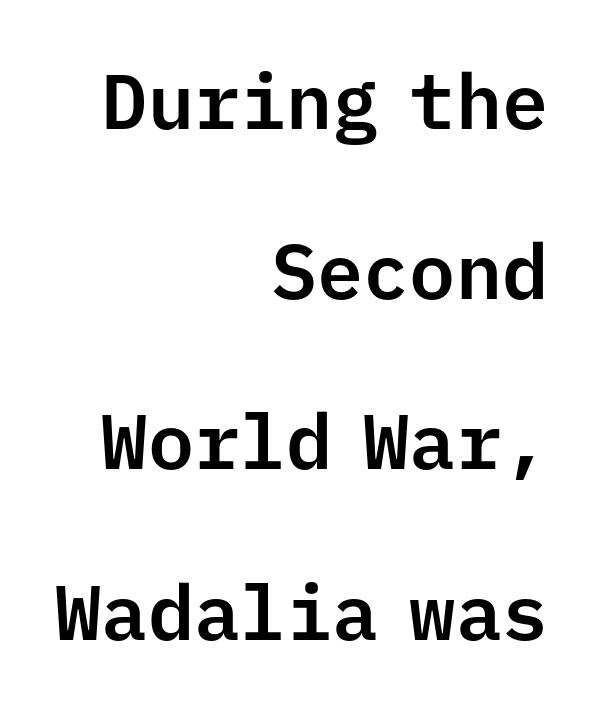
Notice how the passage keeps a crisp vertical edge on the right only. Baseline-to-baseline distance is far greater than the letter height. The face used here is monospaced, like something from a code editor. Compared with typical body copy, the letter spacing here is the same.
